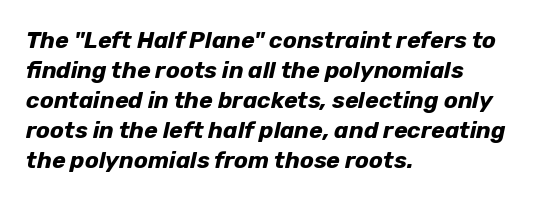
The image shows 23 px bold type, italic (leaning right); set left-aligned, normal line spacing (1.3x), normal letter spacing, not underlined.
